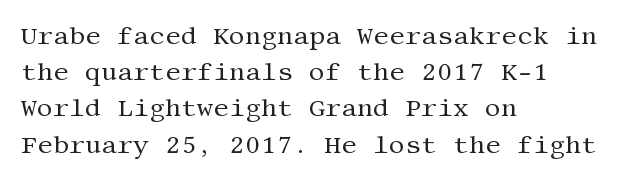
The image shows 25 px text type, upright; set left-aligned, normal line spacing (1.45x), normal letter spacing, not underlined.
